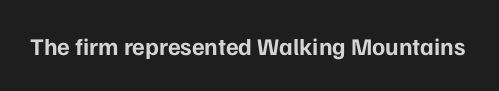
What stands out about the letter spacing? Nothing — it is the standard amount. Upright lettering throughout. Bold? Absolutely — the strokes are thick and heavy. The glyphs are unaccompanied by any horizontal stroke below them.
